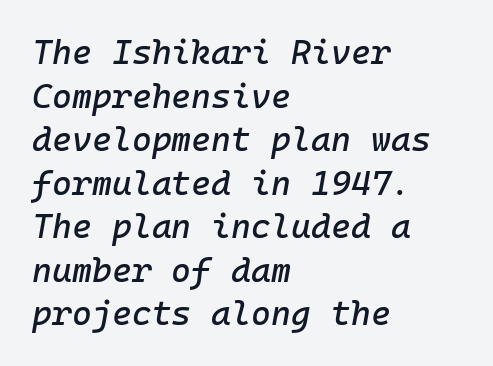
{"italic": "yes", "lean": "right", "slant_degrees": 10, "width": "normal", "stroke_contrast": "low", "x_height": "medium", "monospaced": "yes", "underline": "no", "align": "left", "line_spacing": "normal", "line_spacing_ratio": 1.28, "letter_spacing": "normal", "letter_spacing_em": 0.0, "glyph_px": 34}
